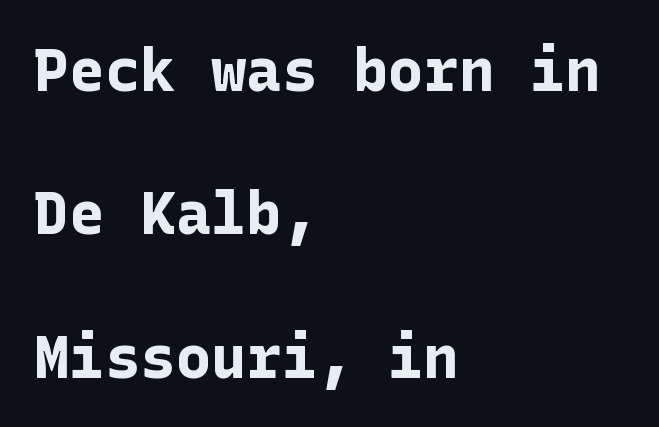
{"serif": "no", "italic": "no", "bold": "yes", "weight": "bold", "width": "normal", "stroke_contrast": "low", "x_height": "medium", "underline": "no", "align": "left", "line_spacing": "loose", "line_spacing_ratio": 2.43, "letter_spacing": "normal", "letter_spacing_em": 0.0, "glyph_px": 59}
